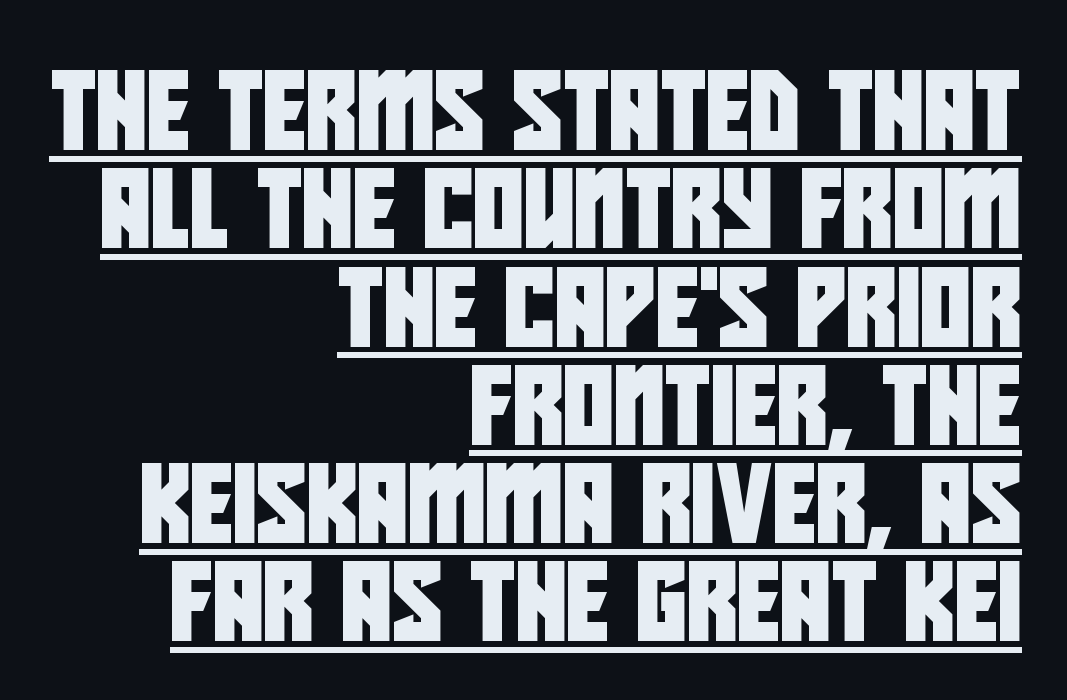
Q: Is the typeface a serif or a sans-serif typeface? A: Sans-serif.
Q: Is the text underlined? A: Yes.
Q: How is the paragraph aligned? A: Right-aligned.
Q: Is the spacing between letters normal or unusually wide? A: Normal.
Q: Is the spacing between lines tight, normal or loose? A: Normal.
Q: Width (condensed, normal, or wide)? A: Condensed.
Q: Stroke contrast? A: Low.
Q: x-height? A: Large.
Q: Monospaced? A: No.
